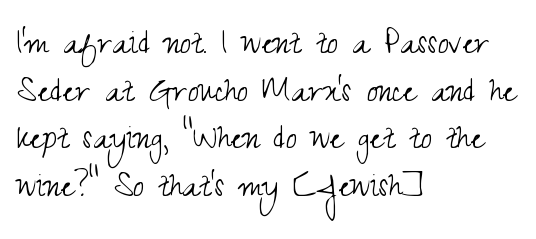
Q: Is the text bold? A: No.
Q: Is the text italic (slanted)? A: No, it is upright.
Q: Is the typeface a serif or a sans-serif typeface? A: Sans-serif.
Q: Is the text underlined? A: No.
Q: How is the paragraph aligned? A: Left-aligned.
Q: Is the spacing between letters normal or unusually wide? A: Normal.
Q: Width (condensed, normal, or wide)? A: Condensed.
Q: Stroke contrast? A: Medium.
Q: x-height? A: Small.
Q: Monospaced? A: No.
